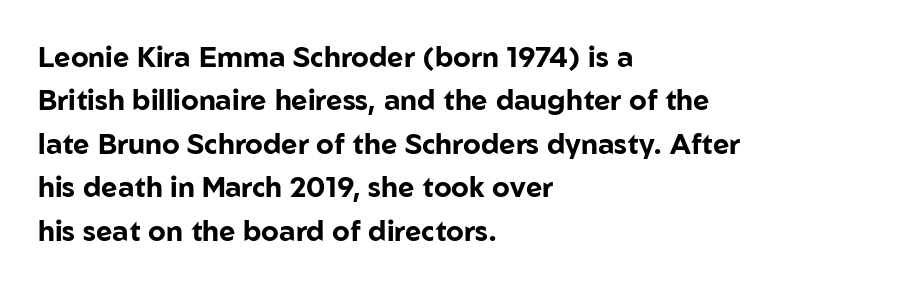
The image shows 28 px bold sans-serif type, upright; set left-aligned, normal line spacing (1.55x), normal letter spacing, not underlined; low stroke contrast and a medium x-height.
